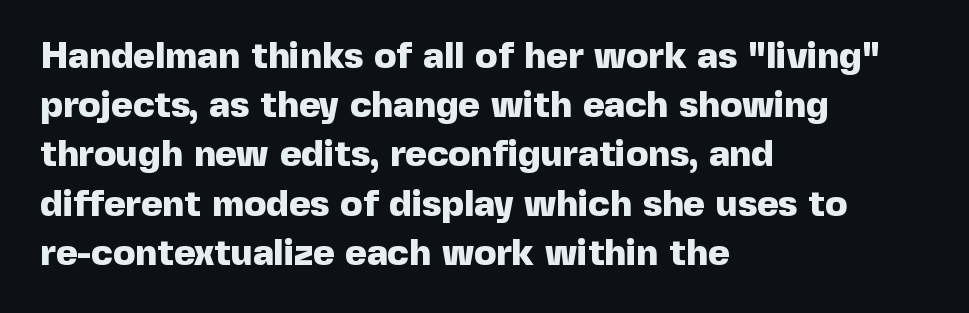
Q: Is the text bold? A: Yes.
Q: Is the text italic (slanted)? A: No, it is upright.
Q: Is the typeface a serif or a sans-serif typeface? A: Sans-serif.
Q: Is the text underlined? A: No.
Q: How is the paragraph aligned? A: Left-aligned.
Q: Is the spacing between letters normal or unusually wide? A: Normal.
Q: Is the spacing between lines tight, normal or loose? A: Normal.
Q: Width (condensed, normal, or wide)? A: Normal.
Q: x-height? A: Medium.
Q: Monospaced? A: No.
